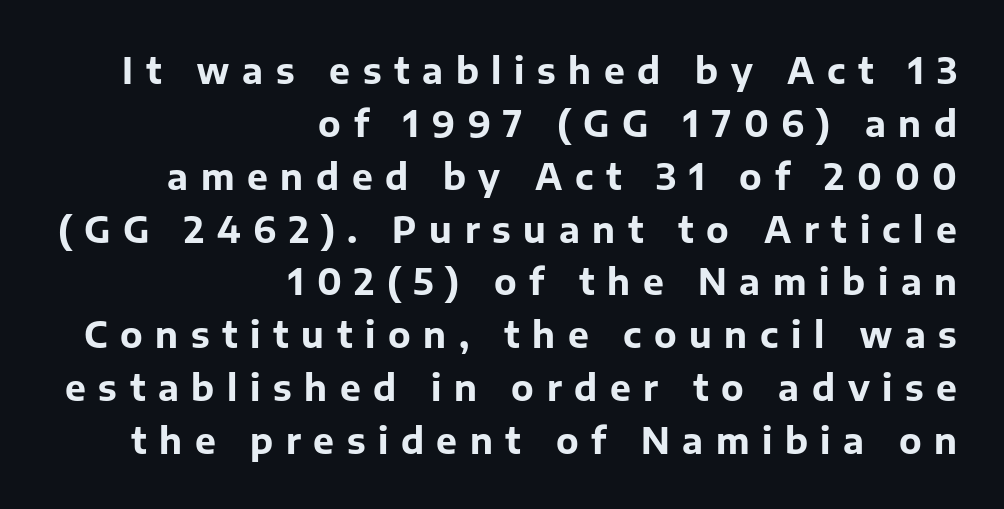
The image shows 35 px bold sans-serif type, upright; set right-aligned, normal line spacing (1.51x), unusually wide letter spacing (+0.36 em), not underlined; low stroke contrast and a medium x-height.
